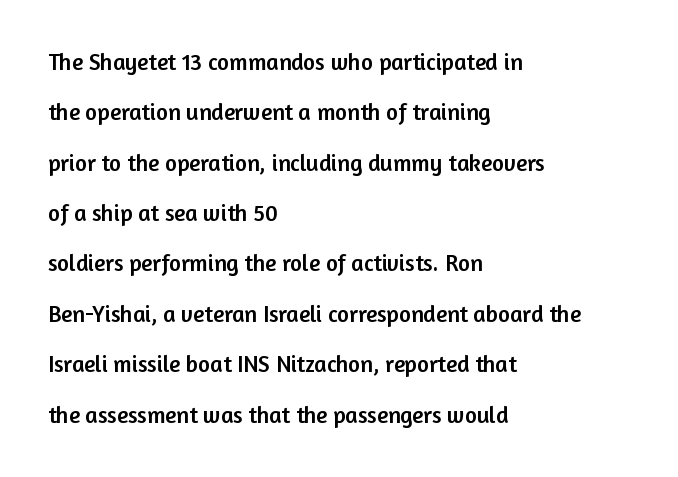
{"italic": "no", "underline": "no", "align": "left", "line_spacing": "loose", "line_spacing_ratio": 2.19, "letter_spacing": "normal", "letter_spacing_em": 0.0, "glyph_px": 23}
